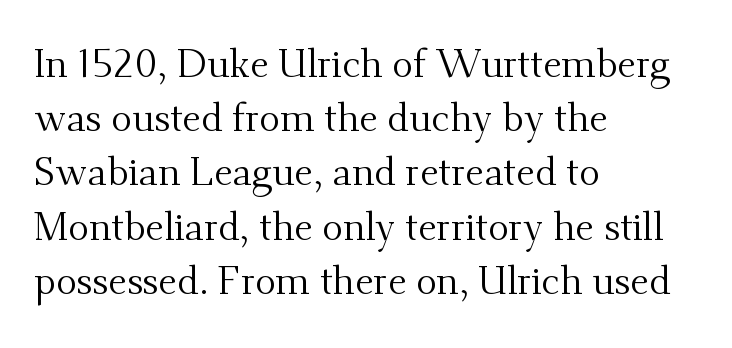
Q: Is the text bold? A: No.
Q: Is the text italic (slanted)? A: No, it is upright.
Q: Is the typeface a serif or a sans-serif typeface? A: Serif.
Q: Is the text underlined? A: No.
Q: How is the paragraph aligned? A: Left-aligned.
Q: Is the spacing between letters normal or unusually wide? A: Normal.
Q: Is the spacing between lines tight, normal or loose? A: Normal.
Q: Width (condensed, normal, or wide)? A: Normal.
Q: Stroke contrast? A: Medium.
Q: x-height? A: Small.
Q: Monospaced? A: No.
